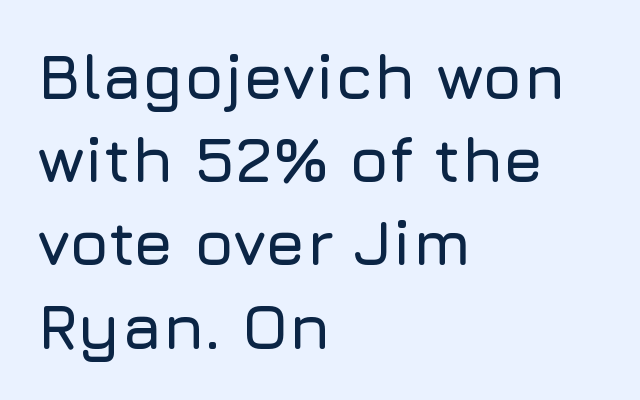
Q: Is the text italic (slanted)? A: No, it is upright.
Q: Is the typeface a serif or a sans-serif typeface? A: Sans-serif.
Q: Is the text underlined? A: No.
Q: How is the paragraph aligned? A: Left-aligned.
Q: Is the spacing between letters normal or unusually wide? A: Normal.
Q: Is the spacing between lines tight, normal or loose? A: Normal.
Q: Width (condensed, normal, or wide)? A: Normal.
Q: Stroke contrast? A: Low.
Q: x-height? A: Medium.
Q: Monospaced? A: No.
